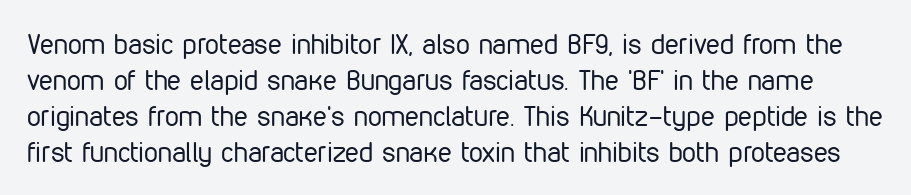
The image shows 28 px regular-weight, condensed sans-serif type, upright; set normal line spacing (1.28x), normal letter spacing, not underlined; low stroke contrast and a medium x-height.
